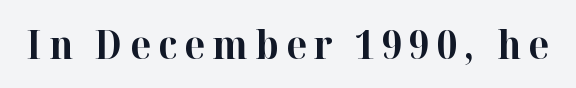
{"serif": "yes", "italic": "no", "bold": "yes", "weight": "bold", "width": "normal", "stroke_contrast": "high", "x_height": "medium", "monospaced": "no", "underline": "no", "glyph_px": 39}
